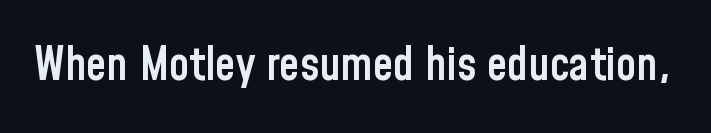
{"serif": "no", "italic": "no", "bold": "semi", "weight": "semibold", "width": "condensed", "stroke_contrast": "low", "x_height": "medium", "monospaced": "no", "underline": "no", "letter_spacing": "normal", "letter_spacing_em": 0.0, "glyph_px": 46}
